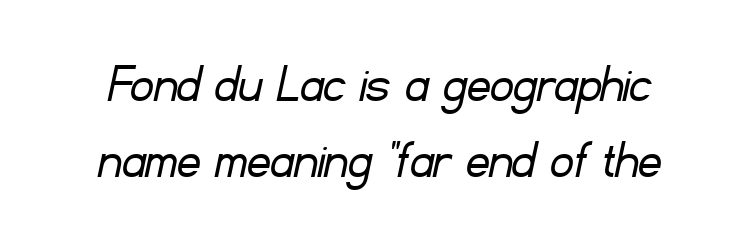
The image shows 57 px light sans-serif type; set normal line spacing (1.33x), normal letter spacing, not underlined; low stroke contrast and a small x-height.
